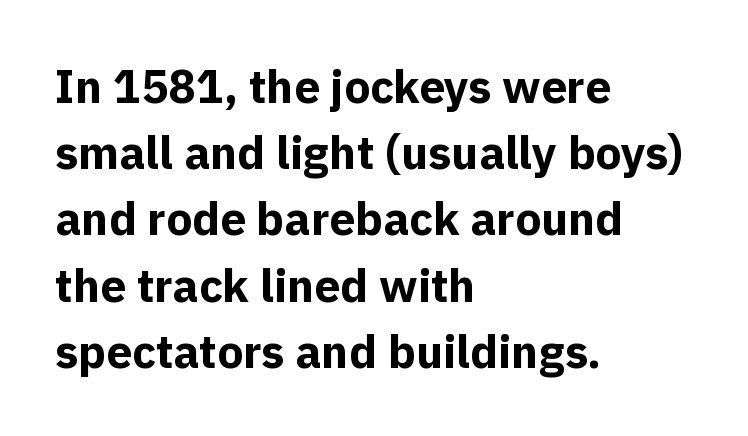
{"serif": "no", "italic": "no", "bold": "yes", "weight": "bold", "width": "normal", "x_height": "medium", "monospaced": "no", "underline": "no", "align": "left", "line_spacing": "normal", "line_spacing_ratio": 1.44, "letter_spacing": "normal", "letter_spacing_em": 0.0, "glyph_px": 46}
